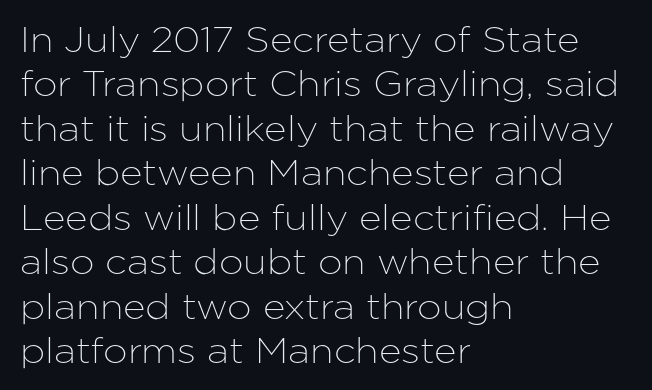
Q: Is the text italic (slanted)? A: No, it is upright.
Q: Is the typeface a serif or a sans-serif typeface? A: Sans-serif.
Q: Is the text underlined? A: No.
Q: How is the paragraph aligned? A: Left-aligned.
Q: Is the spacing between letters normal or unusually wide? A: Normal.
Q: Is the spacing between lines tight, normal or loose? A: Normal.
Q: Width (condensed, normal, or wide)? A: Normal.
Q: Stroke contrast? A: Low.
Q: x-height? A: Medium.
Q: Monospaced? A: No.
